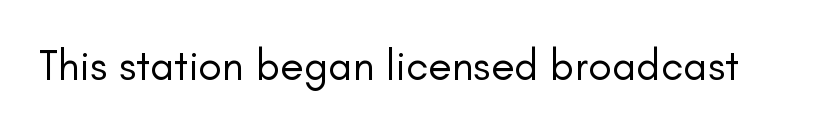
The image shows 43 px regular-weight sans-serif type, upright; set normal letter spacing, not underlined; low stroke contrast and a small x-height.
